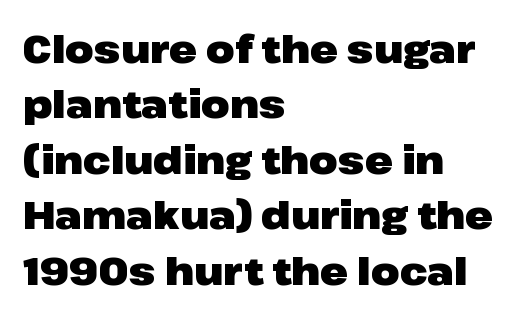
{"serif": "no", "italic": "no", "bold": "yes", "weight": "heavy", "width": "wide", "stroke_contrast": "low", "x_height": "medium", "monospaced": "no", "underline": "no", "align": "left", "line_spacing": "normal", "line_spacing_ratio": 1.5, "letter_spacing": "normal", "letter_spacing_em": 0.0, "glyph_px": 37}
